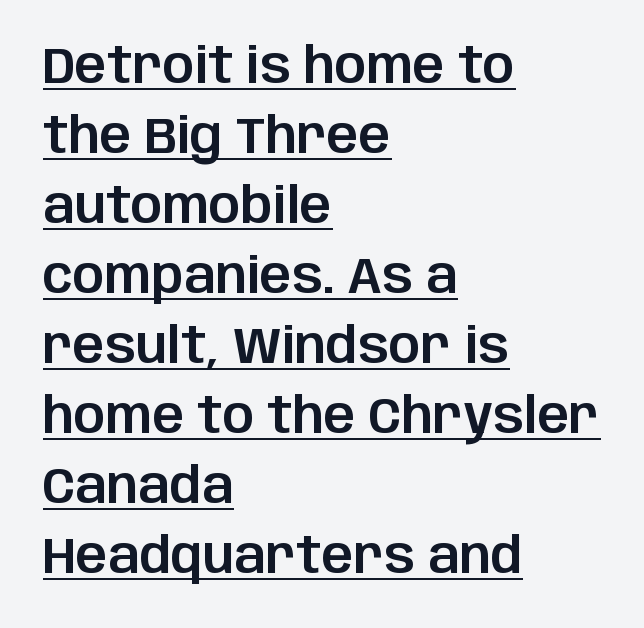
Line starts are locked; line ends wander. Do the characters align in a grid? No, the font is proportional. Nope, not italic — everything's standing straight. The passage shown stacks its lines at a standard gap. The tracking reads as untouched default to a designer's eye.
